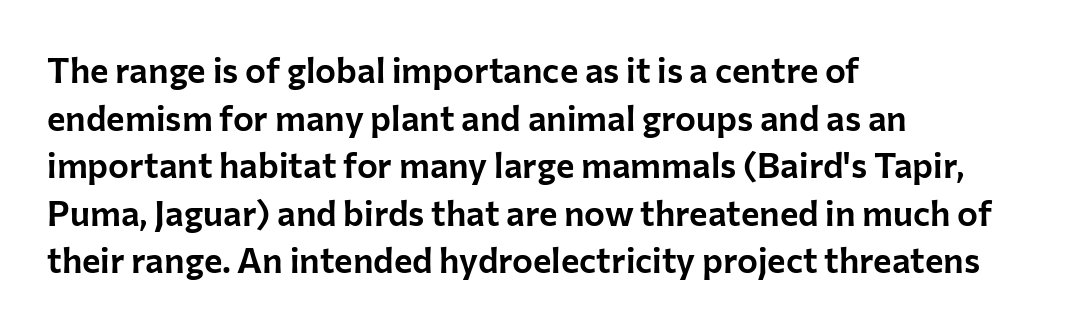
The image shows 35 px sans-serif type, upright; set left-aligned, normal line spacing (1.36x), normal letter spacing, not underlined; low stroke contrast and a medium x-height.
